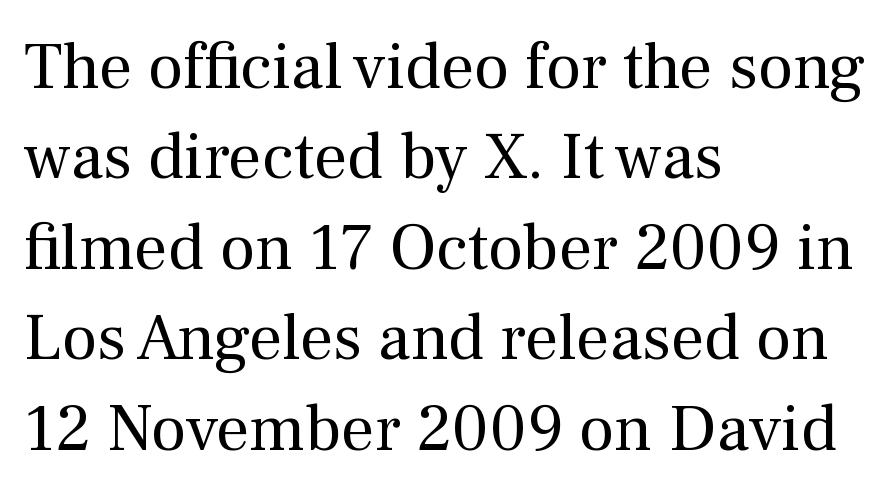
Q: Is the text bold? A: No.
Q: Is the text italic (slanted)? A: No, it is upright.
Q: Is the typeface a serif or a sans-serif typeface? A: Serif.
Q: Is the text underlined? A: No.
Q: How is the paragraph aligned? A: Left-aligned.
Q: Is the spacing between letters normal or unusually wide? A: Normal.
Q: Is the spacing between lines tight, normal or loose? A: Normal.
Q: Width (condensed, normal, or wide)? A: Normal.
Q: Stroke contrast? A: Medium.
Q: x-height? A: Medium.
Q: Monospaced? A: No.
